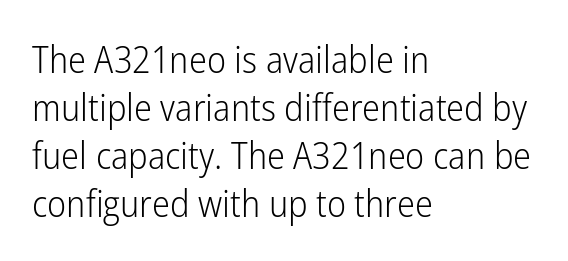
Q: Is the text bold? A: No.
Q: Is the text italic (slanted)? A: No, it is upright.
Q: Is the typeface a serif or a sans-serif typeface? A: Sans-serif.
Q: Is the text underlined? A: No.
Q: How is the paragraph aligned? A: Left-aligned.
Q: Is the spacing between letters normal or unusually wide? A: Normal.
Q: Is the spacing between lines tight, normal or loose? A: Normal.
Q: Width (condensed, normal, or wide)? A: Condensed.
Q: Stroke contrast? A: Low.
Q: x-height? A: Medium.
Q: Monospaced? A: No.
